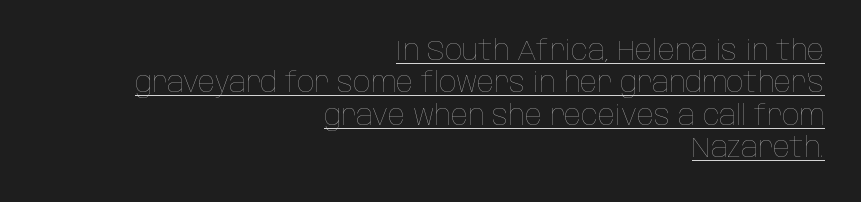
Inter-character spacing is left at the font's built-in metrics. A typesetter would call this proportional, since set widths differ per character. Alignment: flush right. Is this a heavy cut? Hardly; it is regular or lighter.
